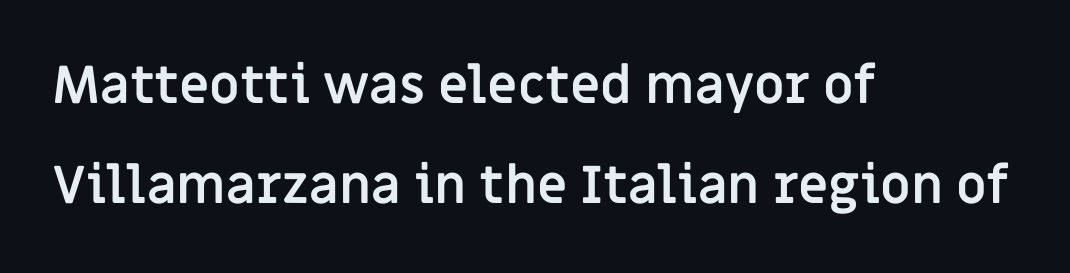
Left-aligned paragraph, ragged on the right. The gap between lines stays unmarked. Typesetter's note: full bold, strokes at maximum text heaviness. Whoever set this chose breathing room over compactness in the vertical rhythm.
